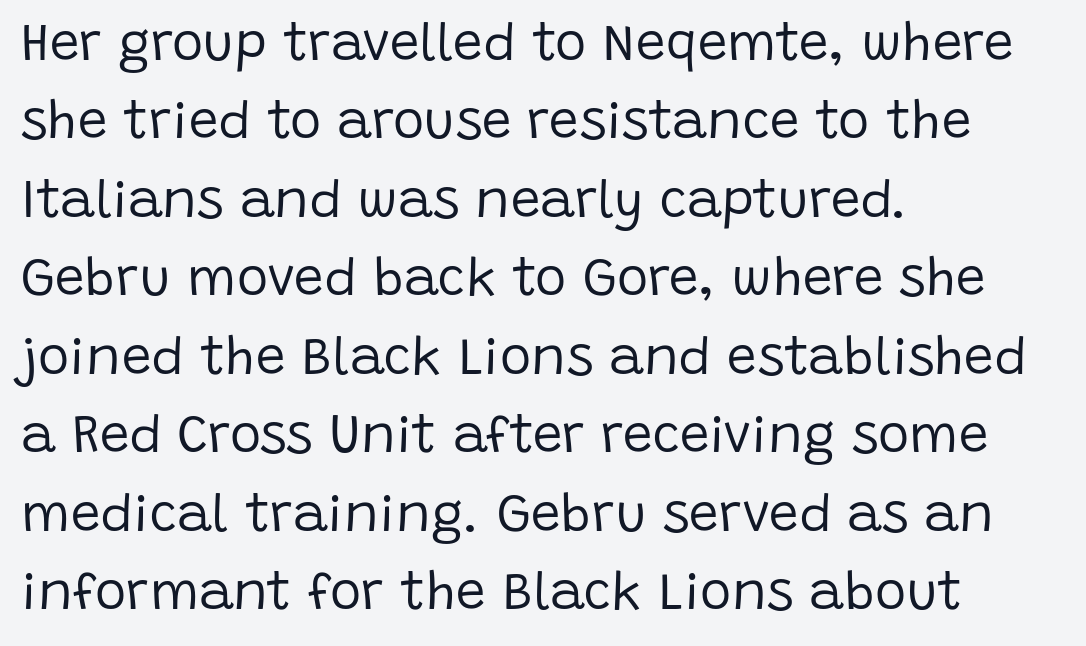
Evenly set lines give the paragraph a standard silhouette. The letterforms sit at book weight or below. Just letters on the line, the space beneath them empty. Style check: upright. A typesetter would label this face a sans. Here the designer chose a conventional face with non-uniform glyph widths.
